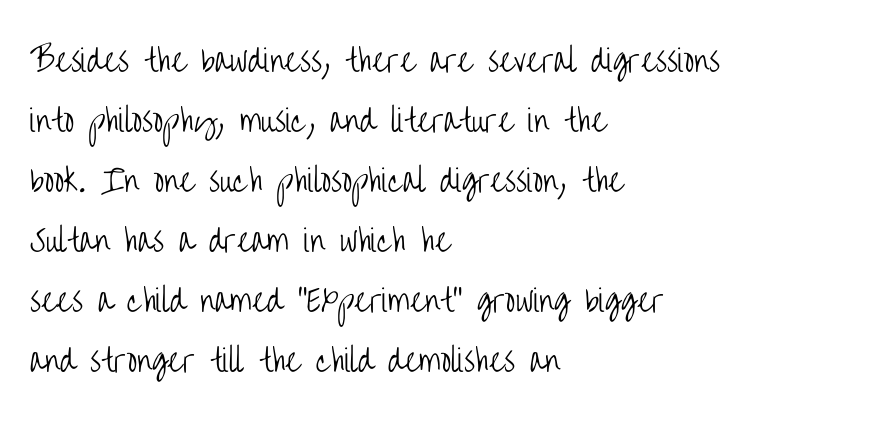
Q: Is the text bold? A: No.
Q: Is the text italic (slanted)? A: No, it is upright.
Q: Is the typeface a serif or a sans-serif typeface? A: Sans-serif.
Q: Is the text underlined? A: No.
Q: How is the paragraph aligned? A: Left-aligned.
Q: Is the spacing between letters normal or unusually wide? A: Normal.
Q: Is the spacing between lines tight, normal or loose? A: Loose.
Q: Width (condensed, normal, or wide)? A: Condensed.
Q: Stroke contrast? A: Low.
Q: x-height? A: Large.
Q: Monospaced? A: No.
